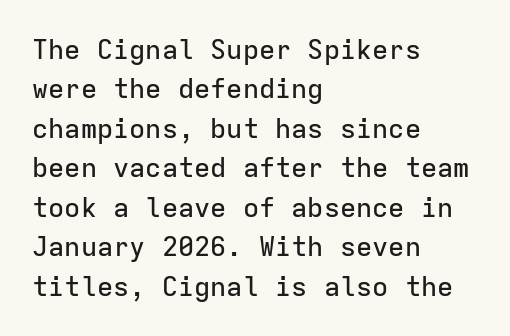
Rule under the text: the space is simply empty. The passage is arranged the way most books set body copy — flush left. This is the regular roman posture of the typeface. Default kerning and tracking; the words read as compact shapes.
